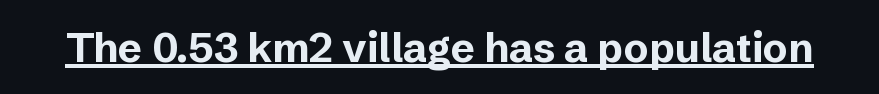
{"serif": "no", "italic": "no", "bold": "yes", "weight": "bold", "width": "normal", "stroke_contrast": "low", "x_height": "medium", "monospaced": "no", "underline": "yes", "letter_spacing": "normal", "letter_spacing_em": 0.0, "glyph_px": 41}
